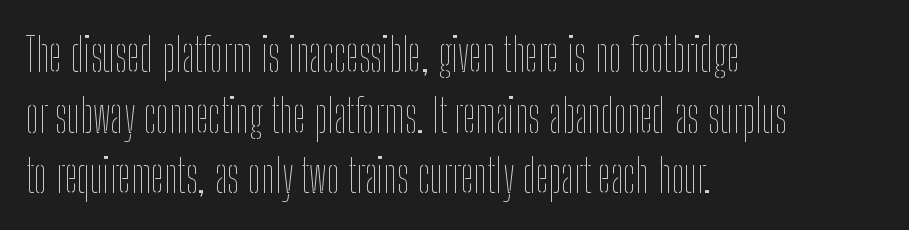
Q: Is the text bold? A: No.
Q: Is the text italic (slanted)? A: No, it is upright.
Q: Is the text underlined? A: No.
Q: How is the paragraph aligned? A: Left-aligned.
Q: Is the spacing between letters normal or unusually wide? A: Normal.
Q: Is the spacing between lines tight, normal or loose? A: Normal.
Q: Width (condensed, normal, or wide)? A: Condensed.
Q: Stroke contrast? A: Low.
Q: x-height? A: Medium.
Q: Monospaced? A: No.
